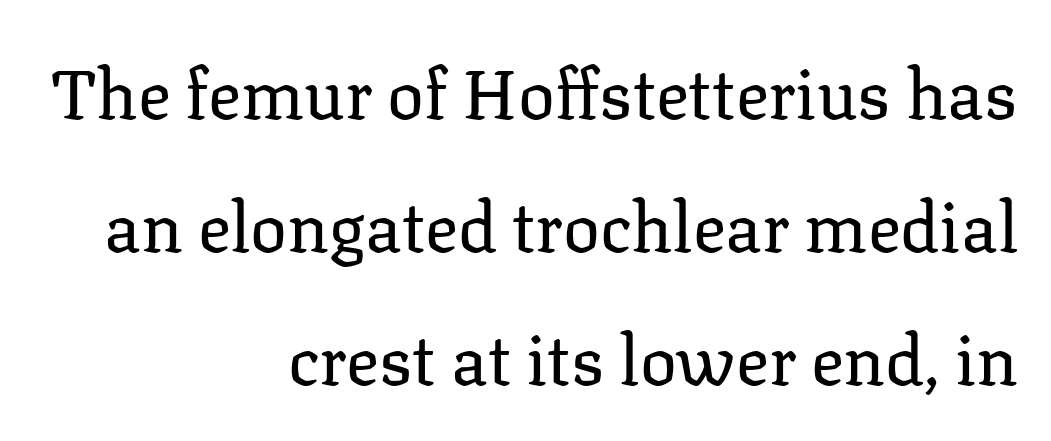
{"serif": "yes", "italic": "no", "bold": "no", "weight": "regular", "width": "normal", "stroke_contrast": "low", "x_height": "medium", "monospaced": "no", "underline": "no", "align": "right", "line_spacing": "loose", "line_spacing_ratio": 1.93, "letter_spacing": "normal", "letter_spacing_em": 0.0, "glyph_px": 69}
